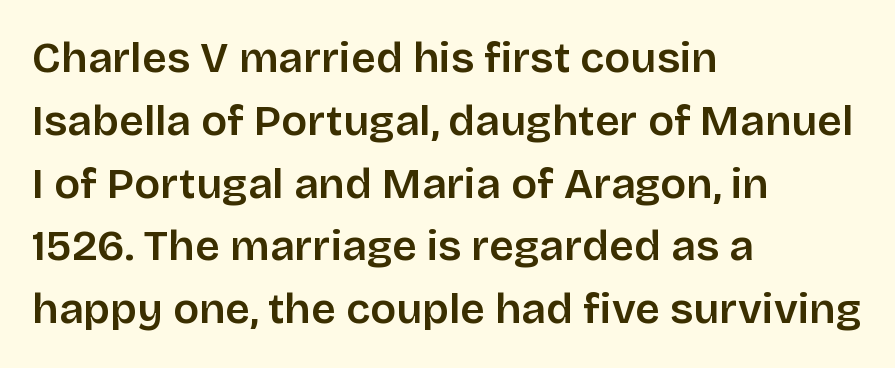
The image shows 43 px semibold sans-serif type, upright; set left-aligned, normal line spacing (1.46x), normal letter spacing, not underlined; low stroke contrast and a large x-height.
